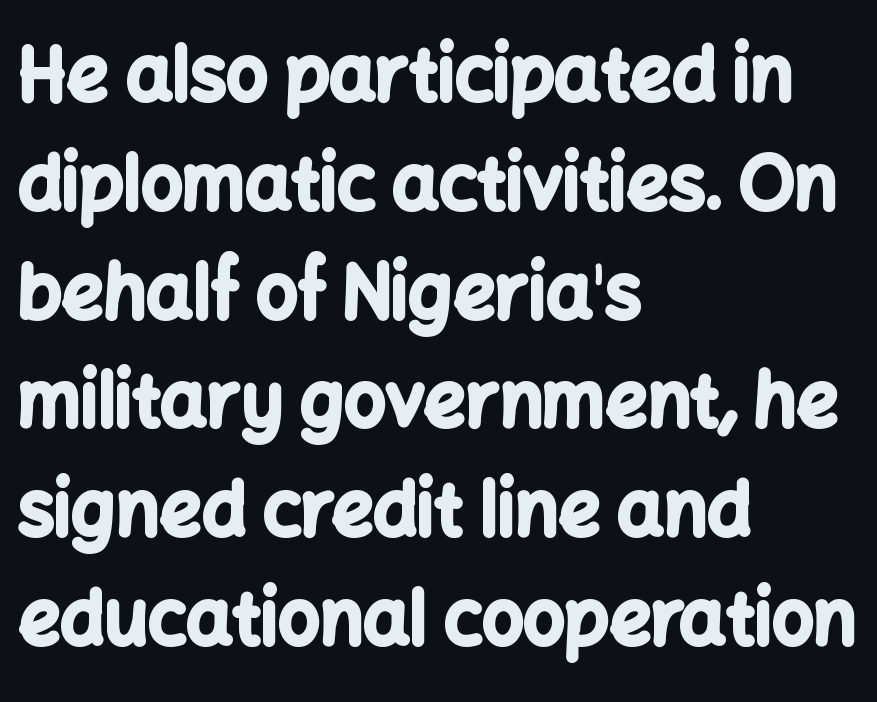
Q: Is the text bold? A: Yes.
Q: Is the text italic (slanted)? A: No, it is upright.
Q: Is the typeface a serif or a sans-serif typeface? A: Sans-serif.
Q: Is the text underlined? A: No.
Q: How is the paragraph aligned? A: Left-aligned.
Q: Is the spacing between letters normal or unusually wide? A: Normal.
Q: Is the spacing between lines tight, normal or loose? A: Normal.
Q: Width (condensed, normal, or wide)? A: Normal.
Q: Stroke contrast? A: Low.
Q: x-height? A: Medium.
Q: Monospaced? A: No.
